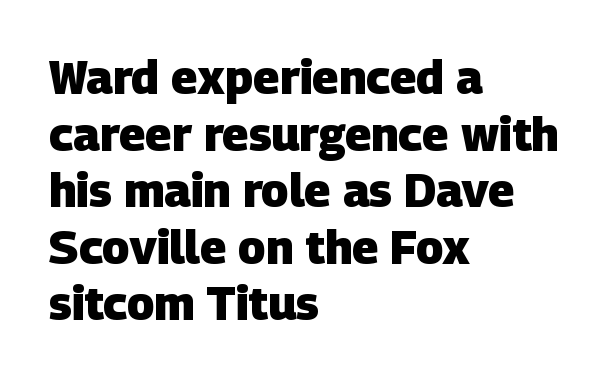
The image shows 46 px heavy sans-serif type; set left-aligned, line spacing 1.23x, normal letter spacing, not underlined; low stroke contrast and a large x-height.
